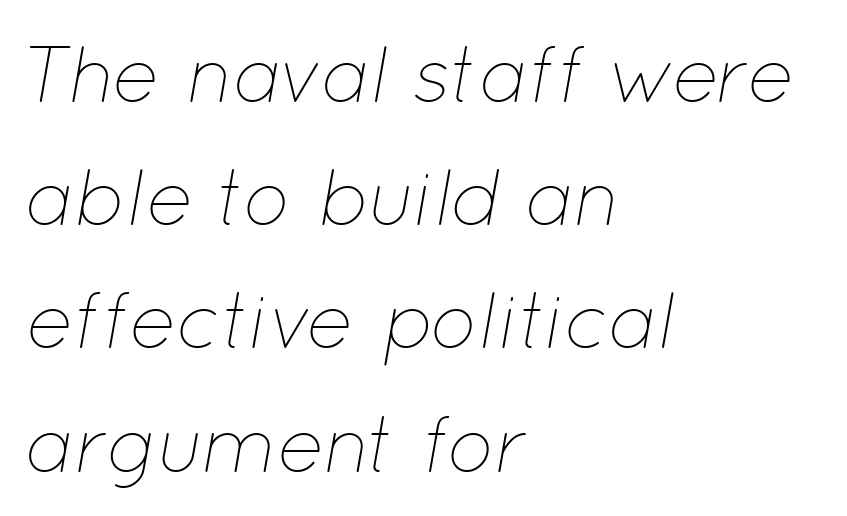
Q: Is the text bold? A: No.
Q: Is the text italic (slanted)? A: Yes, it leans right by about 12 degrees.
Q: Is the text underlined? A: No.
Q: How is the paragraph aligned? A: Left-aligned.
Q: Is the spacing between letters normal or unusually wide? A: Normal.
Q: Is the spacing between lines tight, normal or loose? A: Normal.
Q: Width (condensed, normal, or wide)? A: Normal.
Q: Stroke contrast? A: Low.
Q: x-height? A: Medium.
Q: Monospaced? A: No.
